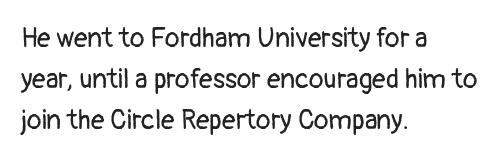
The passage shown stacks its lines at a standard gap. Plain, unruled lines of type. Summary of weight: not heavy and not bold. The rendering keeps characters at their native spacing. Notice how the stems are strictly vertical — no italics here.
